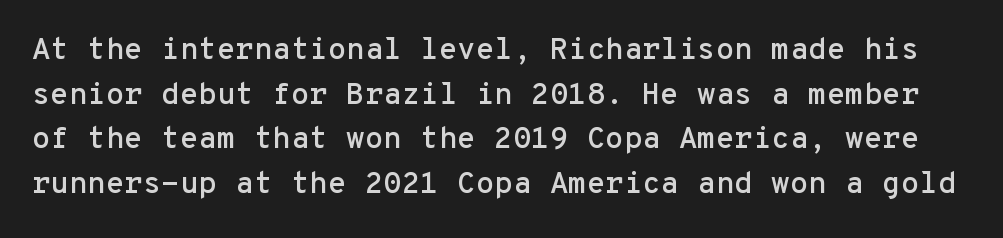
{"serif": "no", "italic": "no", "width": "normal", "stroke_contrast": "low", "x_height": "medium", "monospaced": "yes", "underline": "no", "line_spacing": "normal", "line_spacing_ratio": 1.49, "letter_spacing": "normal", "letter_spacing_em": 0.0, "glyph_px": 30}
